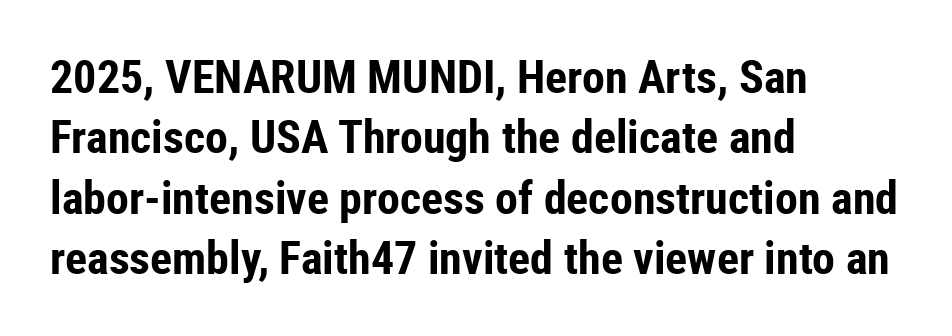
Q: Is the text bold? A: Yes.
Q: Is the text italic (slanted)? A: No, it is upright.
Q: Is the typeface a serif or a sans-serif typeface? A: Sans-serif.
Q: Is the text underlined? A: No.
Q: How is the paragraph aligned? A: Left-aligned.
Q: Is the spacing between letters normal or unusually wide? A: Normal.
Q: Is the spacing between lines tight, normal or loose? A: Normal.
Q: Width (condensed, normal, or wide)? A: Condensed.
Q: Stroke contrast? A: Low.
Q: x-height? A: Medium.
Q: Monospaced? A: No.
